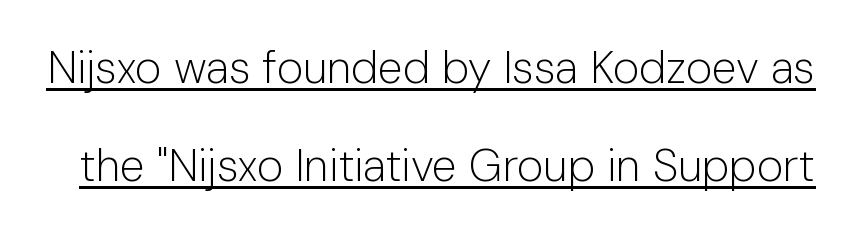
No italicization has been applied; the sample stays upright. The specimen includes a rule beneath the text block's lines. Summary of weight: not heavy and not bold. Nobody touched the tracking dial on this one.
